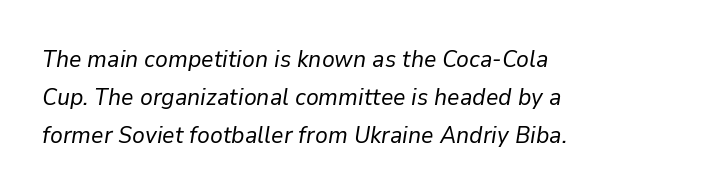
Q: Is the text bold? A: No.
Q: Is the text italic (slanted)? A: Yes, it leans right by about 9 degrees.
Q: Is the text underlined? A: No.
Q: How is the paragraph aligned? A: Left-aligned.
Q: Is the spacing between letters normal or unusually wide? A: Normal.
Q: Is the spacing between lines tight, normal or loose? A: Normal.
